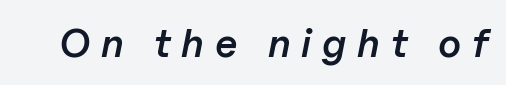
The string is rendered with underlining switched off. Do the characters align in a grid? No, the font is proportional. Its strokes are somewhat broadened, the hallmark of semibold type. Observe the wide spacing: letters keep a clear distance from each other. Every character sits at an angle, as italics do.
